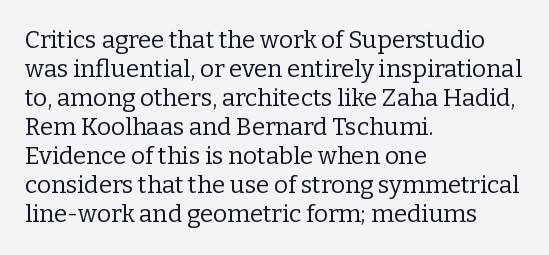
The image shows 24 px text type, upright; set left-aligned, line spacing 1.21x, normal letter spacing, not underlined.
